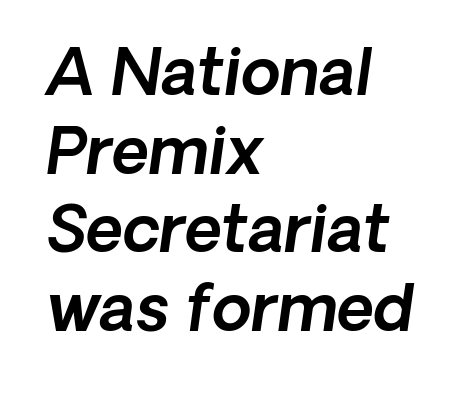
The image shows 64 px sans-serif type; set left-aligned, line spacing 1.23x, normal letter spacing, not underlined; a medium x-height.
